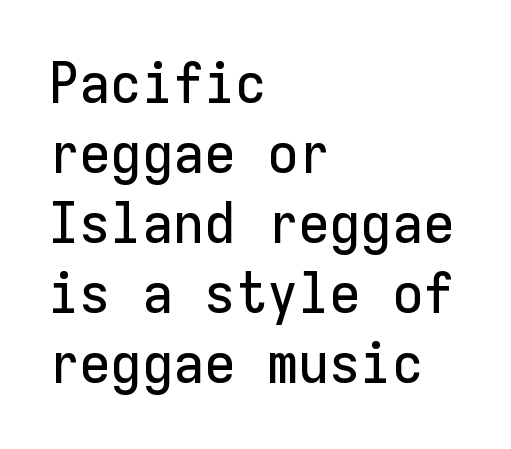
The image shows 57 px sans-serif type, upright, monospaced; set left-aligned, line spacing 1.23x, normal letter spacing, not underlined; low stroke contrast and a medium x-height.
